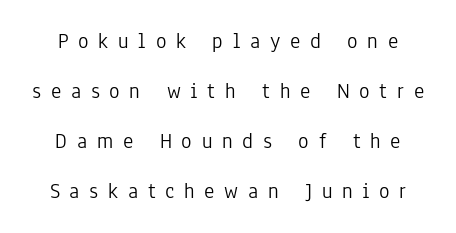
The image shows 22 px text type, upright; set loose line spacing (2.28x), unusually wide letter spacing (+0.44 em), not underlined.
